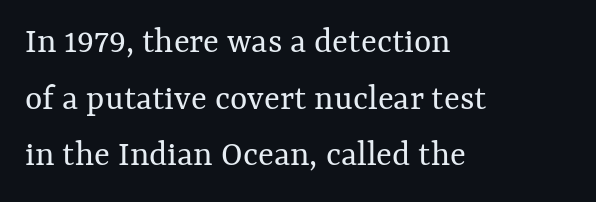
Stems and bowls with no extra thickness — not bold. In terms of letterspacing, this is plain default setting. Words float on clear page, feet unadorned. Compared with typical paragraphs, the rows here are spaced about the same.
